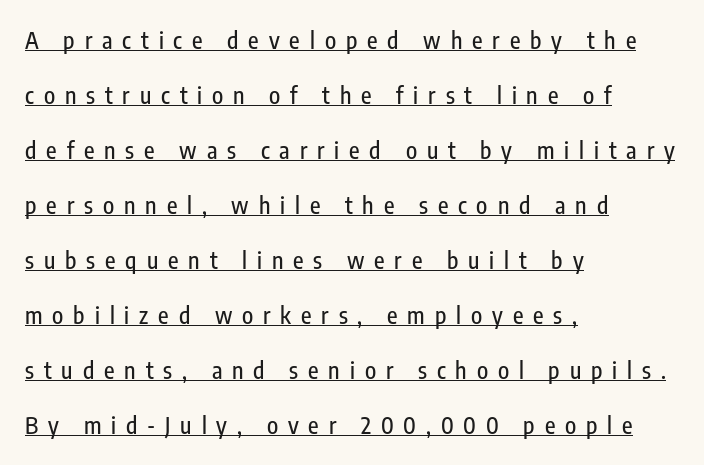
{"italic": "no", "underline": "yes", "align": "left", "line_spacing": "loose", "line_spacing_ratio": 2.39, "letter_spacing": "wide", "letter_spacing_em": 0.43, "glyph_px": 23}
